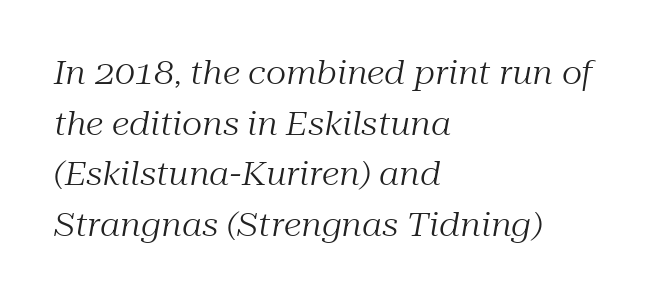
{"serif": "yes", "italic": "yes", "lean": "right", "slant_degrees": 10, "bold": "no", "weight": "regular", "width": "normal", "stroke_contrast": "medium", "x_height": "medium", "monospaced": "no", "underline": "no", "align": "left", "line_spacing": "normal", "line_spacing_ratio": 1.58, "letter_spacing": "normal", "letter_spacing_em": 0.0, "glyph_px": 32}
